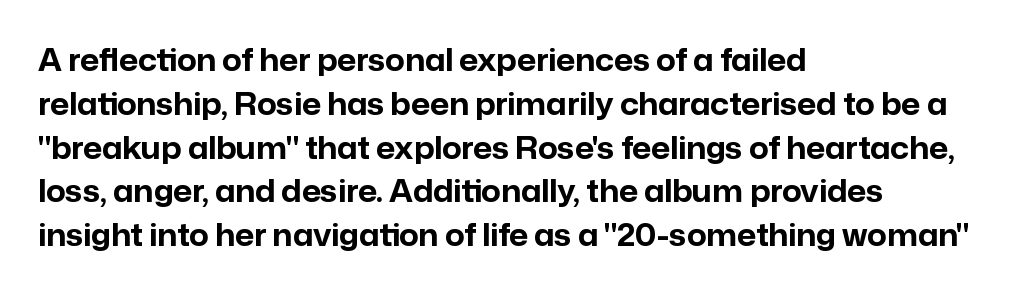
Baseline-to-baseline distance is the conventional proportion of letter height. Unlike italic type, these characters show no tilt at all. Just letters on the line, the space beneath them empty. Think of a printed novel: that variable character pitch is what you see here.
